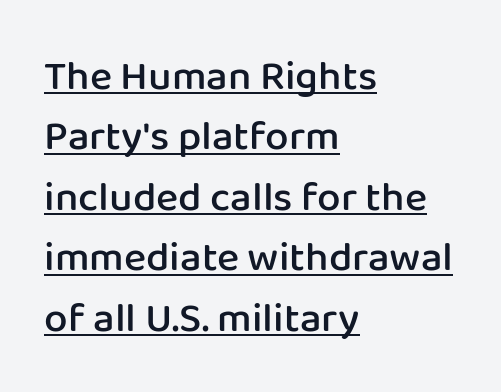
The image shows 42 px semibold sans-serif type, upright; set left-aligned, normal line spacing (1.44x), normal letter spacing, underlined; low stroke contrast and a medium x-height.
